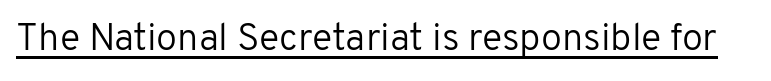
Check the space under the baseline: a stroke is drawn there. The face used here is proportionally spaced, like ordinary book or web type. The specimen reads as upright at a glance. The font is comparable to plain body text, perhaps lighter. The passage shown has conventional tracking throughout. Look at the bottom of the vertical strokes: they stop flat, with no serifs.
